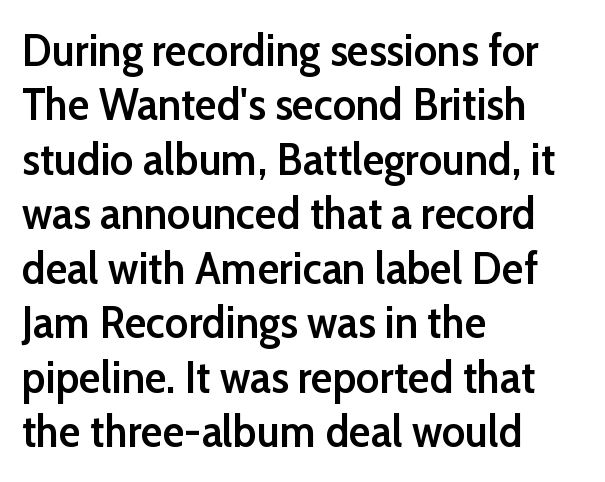
The image shows 45 px semibold sans-serif type, upright; set left-aligned, line spacing 1.21x, normal letter spacing, not underlined; low stroke contrast and a medium x-height.
